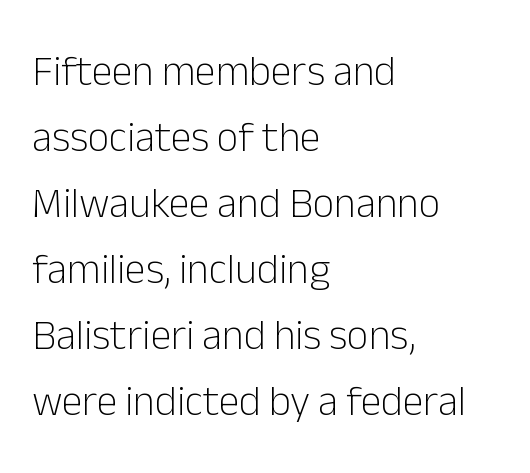
The image shows 42 px light sans-serif type, upright; set left-aligned, normal line spacing (1.57x), normal letter spacing, not underlined; low stroke contrast and a medium x-height.
